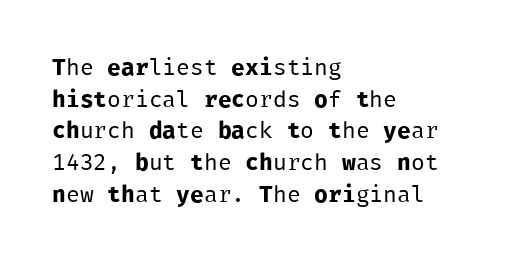
{"italic": "no", "bold": "no", "underline": "no", "align": "left", "line_spacing": "normal", "line_spacing_ratio": 1.38, "letter_spacing": "normal", "letter_spacing_em": 0.0, "glyph_px": 23}
